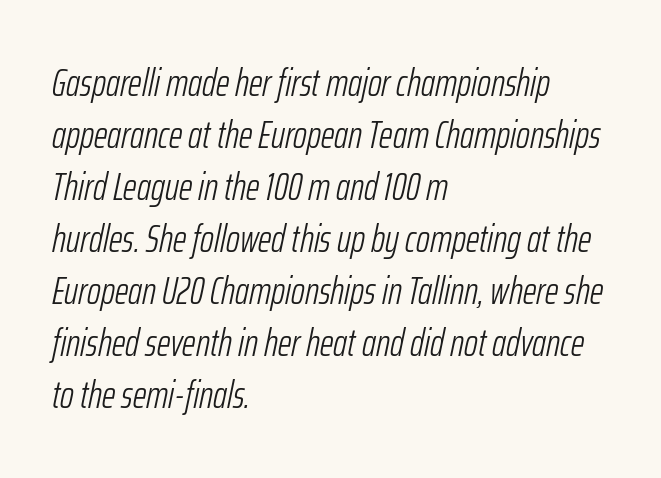
Q: Is the text bold? A: No.
Q: Is the text italic (slanted)? A: Yes, it leans right by about 12 degrees.
Q: Is the text underlined? A: No.
Q: How is the paragraph aligned? A: Left-aligned.
Q: Is the spacing between letters normal or unusually wide? A: Normal.
Q: Is the spacing between lines tight, normal or loose? A: Normal.
Q: Width (condensed, normal, or wide)? A: Condensed.
Q: Stroke contrast? A: Low.
Q: x-height? A: Medium.
Q: Monospaced? A: No.
